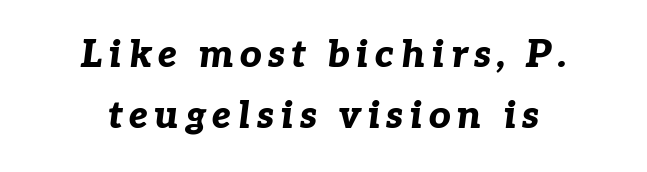
The image shows 38 px bold type, italic (leaning right); set centered, normal line spacing (1.6x), not underlined; low stroke contrast and a medium x-height.
